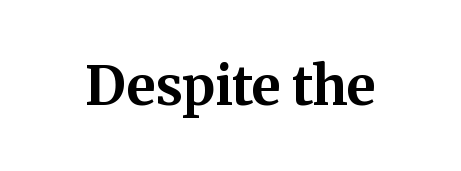
Its strokes are broad and dark, the hallmark of bold type. Spacing verdict: proportional, widths tailored to each character. The typography opts for an upright posture over an oblique one. Little horizontal feet cap the strokes, marking this as serif type. Beneath every word, the page is bare.
